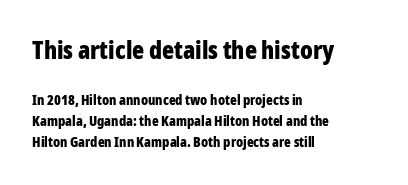
{"italic": "no", "bold": "yes", "underline": "no", "align": "left", "line_spacing": "normal", "line_spacing_ratio": 1.51, "letter_spacing": "normal", "letter_spacing_em": 0.0, "larger_block": "first", "size_ratio": 1.79, "glyph_px": 25}
